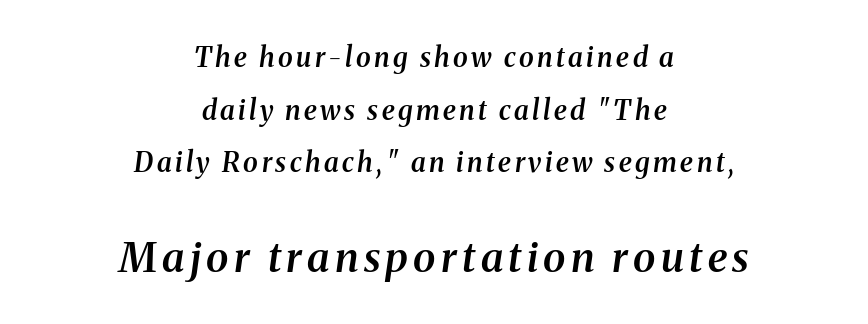
The image shows 41 px semibold serif type, italic (leaning right); set centered, loose line spacing (1.95x), not underlined; the second (bottom) block is 1.52x larger; medium stroke contrast and a medium x-height.
